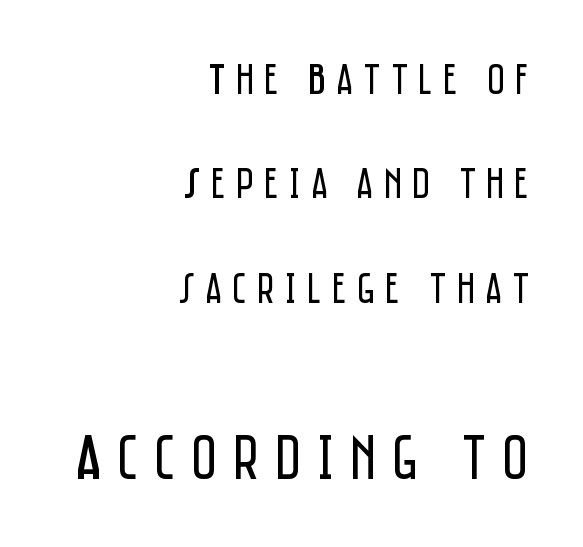
Bigger letters appear in the bottom chunk; the top chunk is reduced. This rendering widens character spacing well past its baseline value. No extra ink here — the face is not bold. Leftover space on each line is placed entirely before the opening word.
